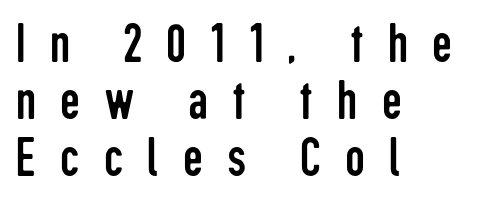
{"serif": "no", "italic": "no", "bold": "no", "weight": "regular", "width": "condensed", "stroke_contrast": "low", "x_height": "medium", "monospaced": "no", "underline": "no", "align": "left", "line_spacing": "tight", "line_spacing_ratio": 1.02, "letter_spacing": "wide", "letter_spacing_em": 0.43, "glyph_px": 56}
